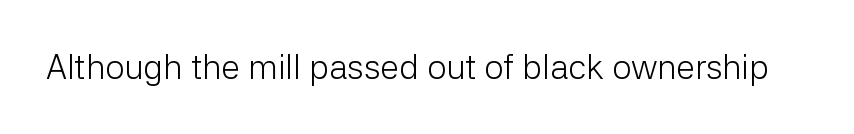
Q: Is the text bold? A: No.
Q: Is the text italic (slanted)? A: No, it is upright.
Q: Is the typeface a serif or a sans-serif typeface? A: Sans-serif.
Q: Is the text underlined? A: No.
Q: Is the spacing between letters normal or unusually wide? A: Normal.
Q: Width (condensed, normal, or wide)? A: Normal.
Q: Stroke contrast? A: Low.
Q: x-height? A: Medium.
Q: Monospaced? A: No.
